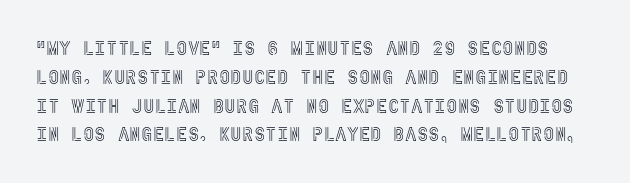
The image shows 20 px text type, upright; set normal line spacing (1.44x), normal letter spacing, not underlined.
